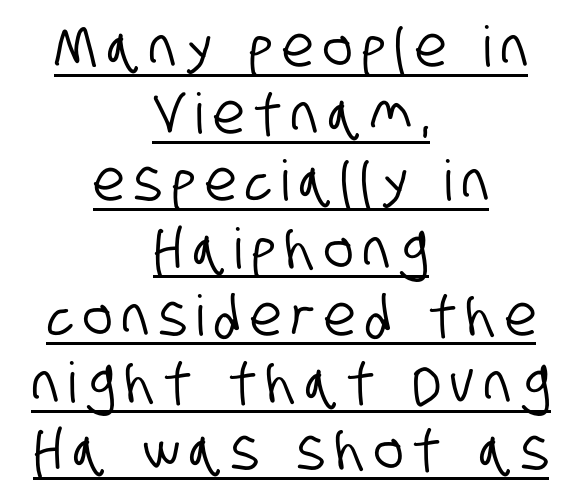
{"serif": "no", "width": "condensed", "stroke_contrast": "low", "x_height": "large", "monospaced": "no", "underline": "yes", "align": "center", "line_spacing_ratio": 1.2, "glyph_px": 56}
